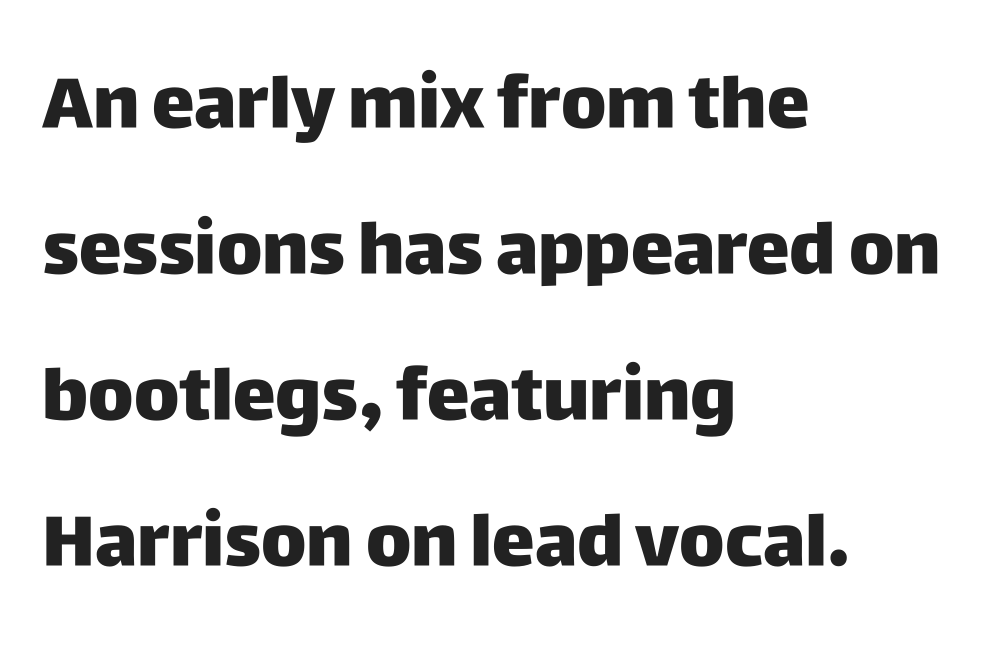
Heavy, bold letterforms. Varying glyph widths throughout — classic text-font behaviour. The baseline area is clear. I'd call this a sans setting — the letters go barefoot. A student would call this left alignment; a typographer would say flush left, rag right.
